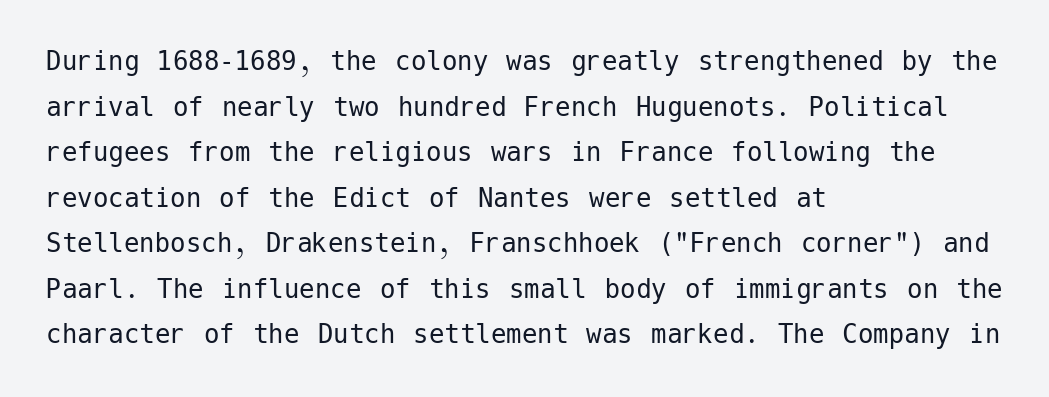
The image shows 31 px regular-weight sans-serif type, upright; set left-aligned, normal line spacing (1.47x), normal letter spacing, not underlined; low stroke contrast and a medium x-height.
